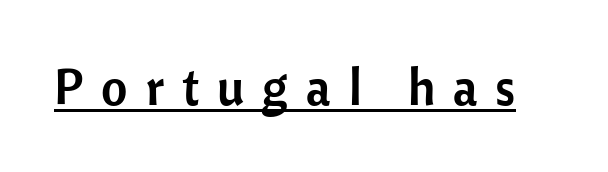
Vertical strokes here are truly vertical. The passage shown is typed in a proportional face where columns would drift. The font family rendered here belongs to the sans-serif group. This rendering widens character spacing well past its baseline value. The words here are underlined.
